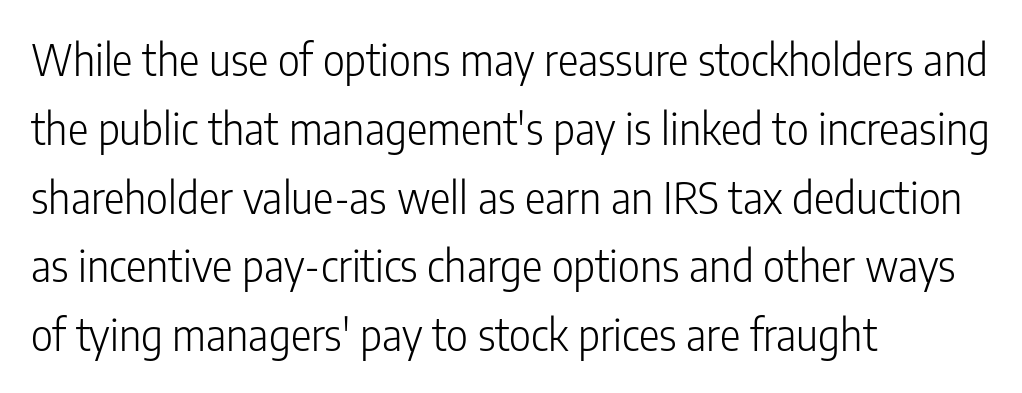
The paragraph has a hard left edge and a soft right edge. Looks like regular typesetting: each glyph gets only the width it needs. The type is set solid horizontally, with unmodified tracking. Beneath every word, the page is bare. Nope, no serifs anywhere on these letters. Weight: in the light-to-regular range.
